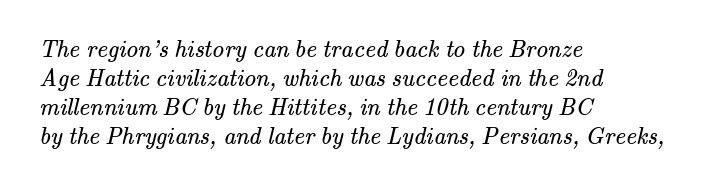
{"bold": "no", "underline": "no", "align": "left", "line_spacing_ratio": 1.21, "letter_spacing": "normal", "letter_spacing_em": 0.0, "glyph_px": 24}
